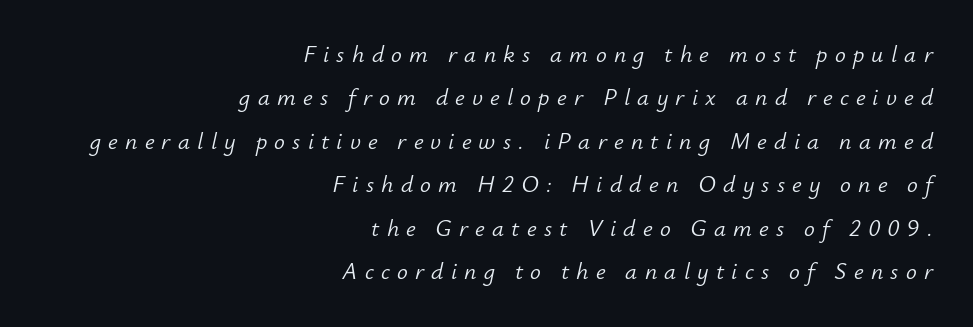
An italicized treatment has been applied to the whole sample. The passage shown is not underscored anywhere. This sample uses expanded letter spacing, leaving extra air between glyphs. Leftover space on each line is placed entirely before the opening word.
